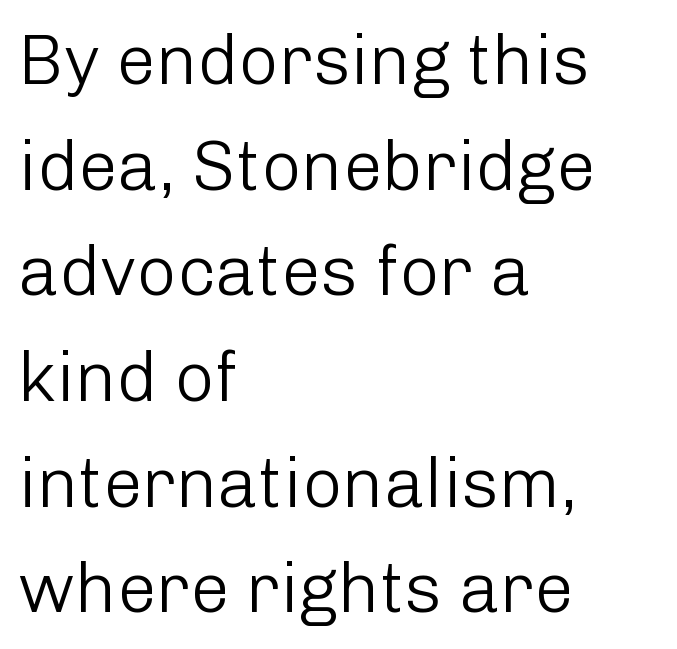
The leading is moderate, giving the passage an even texture. Varying glyph widths throughout — classic text-font behaviour. Decoration check: the copy has no underline. When letters stand straight like this, we call the style roman or upright. Weight: in the light-to-regular range. The letters sit at their default tracking, neither squeezed nor spread.
